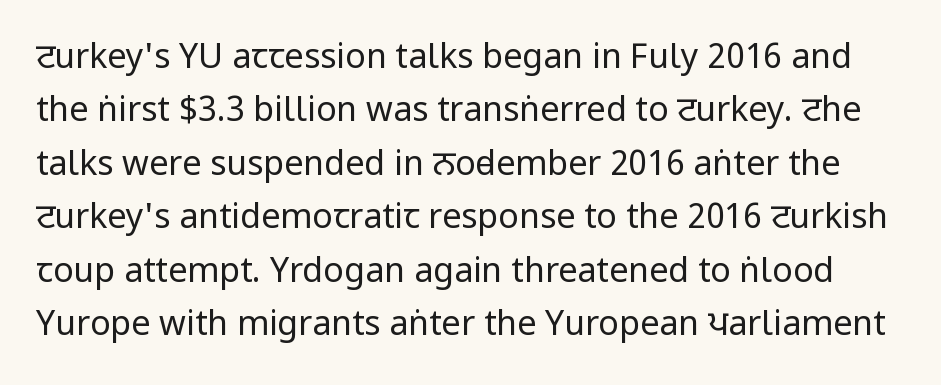
Q: Is the text bold? A: No.
Q: Is the text italic (slanted)? A: No, it is upright.
Q: Is the typeface a serif or a sans-serif typeface? A: Sans-serif.
Q: Is the text underlined? A: No.
Q: Is the spacing between letters normal or unusually wide? A: Normal.
Q: Is the spacing between lines tight, normal or loose? A: Normal.
Q: Width (condensed, normal, or wide)? A: Condensed.
Q: Stroke contrast? A: Low.
Q: x-height? A: Large.
Q: Monospaced? A: No.
